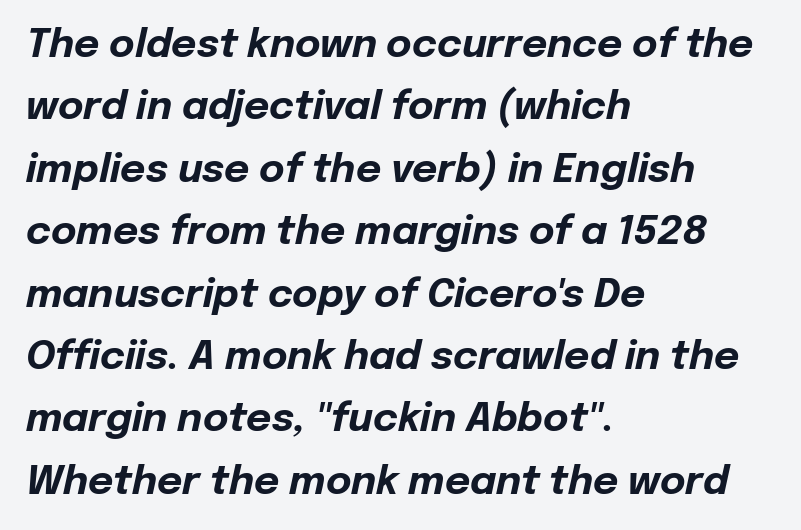
Q: Is the text bold? A: Yes.
Q: Is the text italic (slanted)? A: Yes, it leans right by about 12 degrees.
Q: Is the text underlined? A: No.
Q: How is the paragraph aligned? A: Left-aligned.
Q: Is the spacing between letters normal or unusually wide? A: Normal.
Q: Is the spacing between lines tight, normal or loose? A: Normal.
Q: Width (condensed, normal, or wide)? A: Normal.
Q: Stroke contrast? A: Low.
Q: x-height? A: Medium.
Q: Monospaced? A: No.
